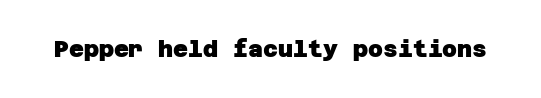
The image shows 23 px bold type; set normal letter spacing, not underlined.
